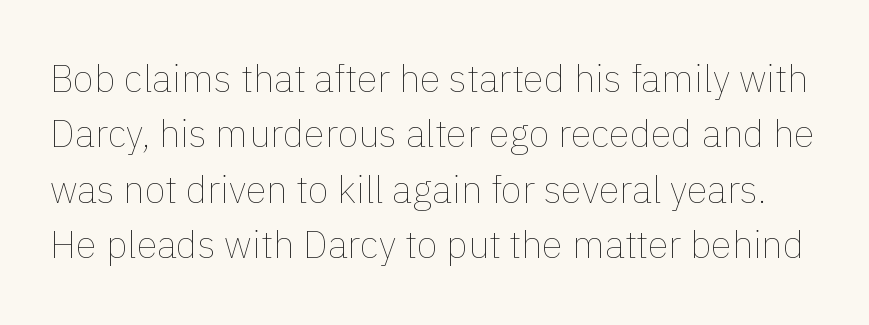
{"italic": "no", "bold": "no", "weight": "thin", "width": "normal", "stroke_contrast": "low", "x_height": "medium", "monospaced": "no", "underline": "no", "line_spacing": "normal", "line_spacing_ratio": 1.46, "letter_spacing": "normal", "letter_spacing_em": 0.0, "glyph_px": 38}
